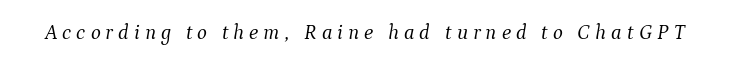
A bare baseline throughout the passage. No letter is thick-stroked: the sample isn't bold. Would a proofreader flag this as italicized? Yes. Glyph-to-glyph distance is far greater than everyday printed text.
